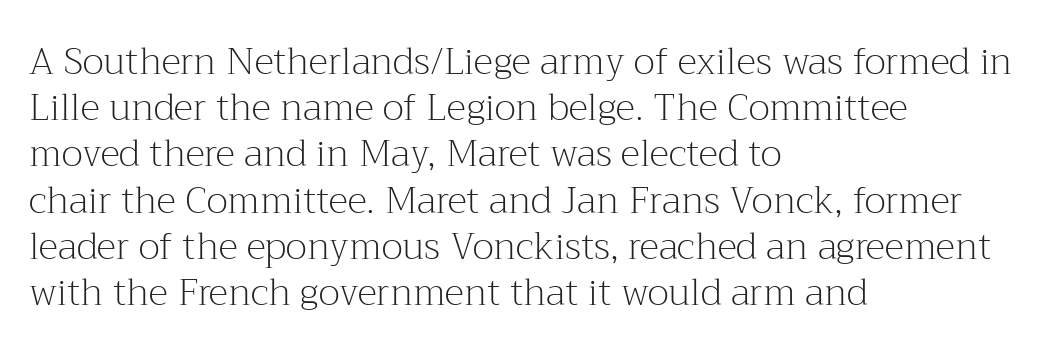
The image shows 37 px light serif type, upright; set left-aligned, normal line spacing (1.25x), normal letter spacing, not underlined; medium stroke contrast and a medium x-height.
